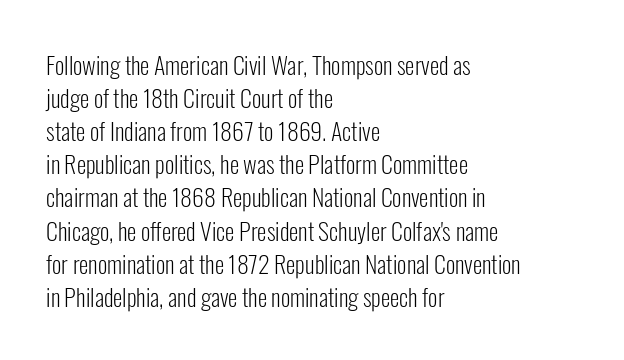
Horizontally, the lines are justified to the leading edge only. A roman cut, with each character standing at attention. The lines sit at an ordinary, default distance from one another. The font sits on the lighter half of the weight spectrum, regular included. Just letters on the line, the space beneath them empty. Standard letterfit; no display-style spreading of the glyphs.
